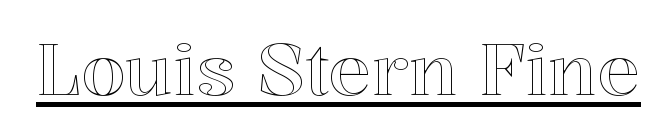
You can tell it's not italic because the verticals are truly vertical. Standard letterfit; no display-style spreading of the glyphs. Proportional: the letters do not fall into vertical columns. A typographer would call this underscored text.
